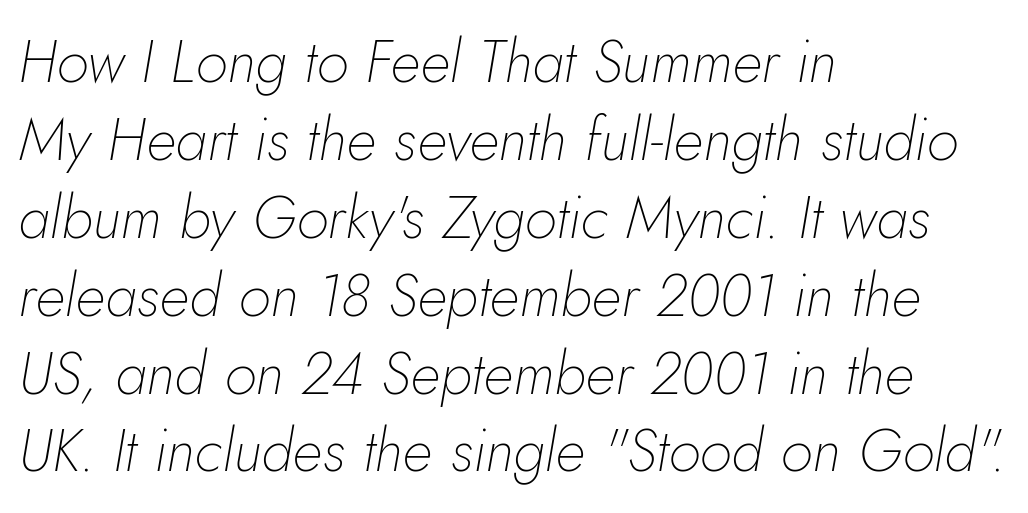
The image shows 59 px thin type, italic (leaning right); set left-aligned, normal line spacing (1.32x), normal letter spacing, not underlined; low stroke contrast and a small x-height.
